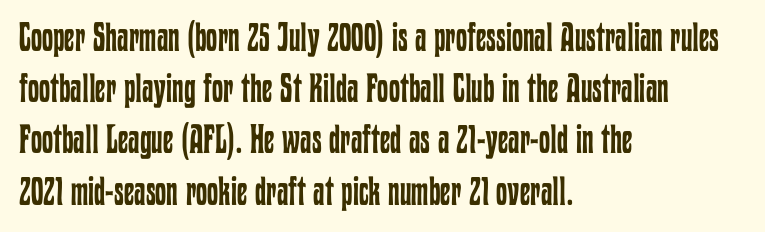
The image shows 40 px regular-weight, condensed type, upright; set left-aligned, normal line spacing (1.28x), normal letter spacing, not underlined; low stroke contrast and a medium x-height.
